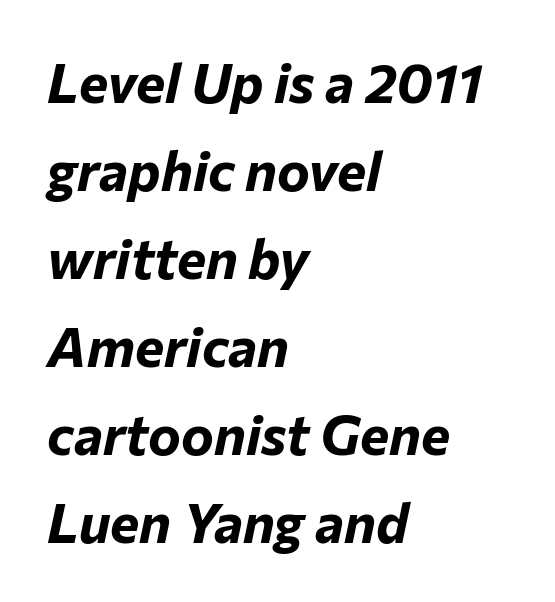
{"italic": "yes", "lean": "right", "slant_degrees": 12, "bold": "yes", "weight": "bold", "width": "normal", "stroke_contrast": "low", "x_height": "medium", "monospaced": "no", "underline": "no", "align": "left", "line_spacing": "normal", "line_spacing_ratio": 1.6, "letter_spacing": "normal", "letter_spacing_em": 0.0, "glyph_px": 55}
